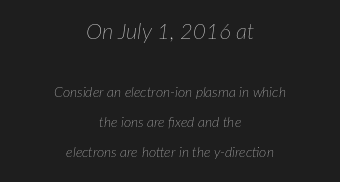
The image shows 22 px text type, italic (leaning right); set centered, loose line spacing (2.13x), normal letter spacing, not underlined; the first (top) block is 1.57x larger.
